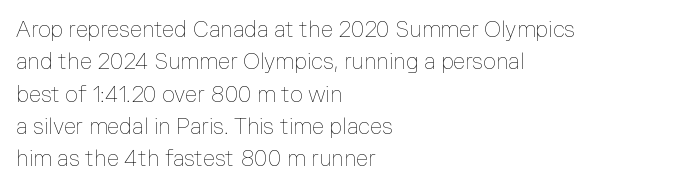
{"italic": "no", "bold": "no", "underline": "no", "align": "left", "line_spacing": "normal", "line_spacing_ratio": 1.47, "letter_spacing": "normal", "letter_spacing_em": 0.0, "glyph_px": 22}
